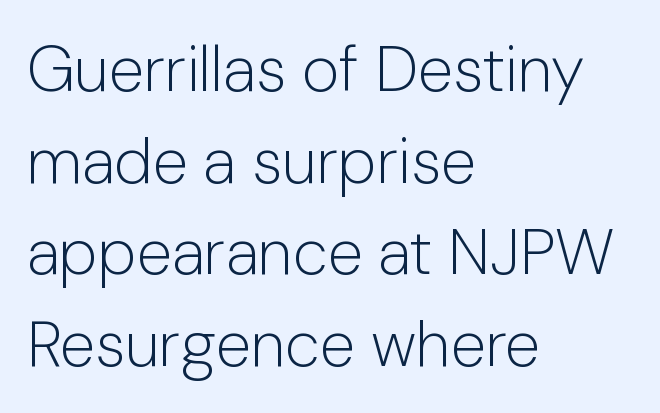
The image shows 64 px light sans-serif type, upright; set left-aligned, normal line spacing (1.43x), normal letter spacing, not underlined; low stroke contrast and a medium x-height.
